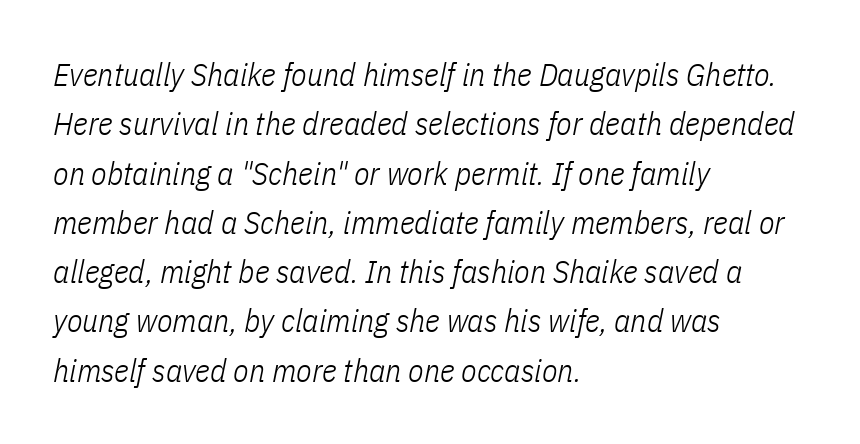
{"italic": "yes", "lean": "right", "slant_degrees": 11, "bold": "no", "weight": "light", "width": "condensed", "stroke_contrast": "low", "x_height": "medium", "monospaced": "no", "underline": "no", "align": "left", "line_spacing": "normal", "line_spacing_ratio": 1.54, "letter_spacing": "normal", "letter_spacing_em": 0.0, "glyph_px": 32}
